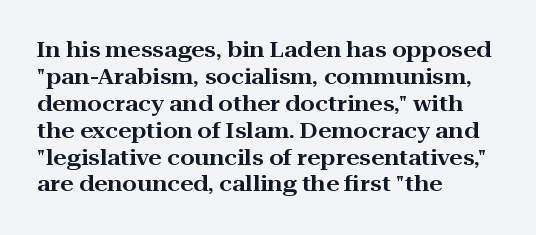
No word sits above an underline. Rendered with straight, roman letterforms. A typesetter would call this leading conventional body-copy spacing. Nothing unusual about the tracking: characters are spaced as the font intends. Line starts are locked; line ends wander.
